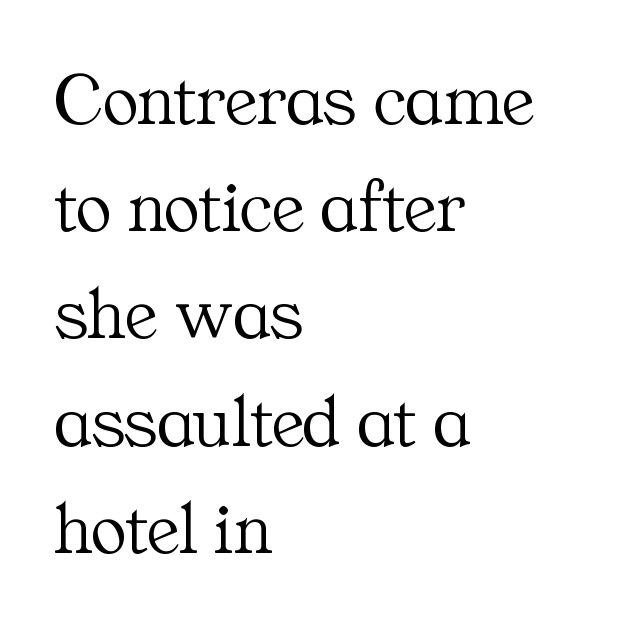
{"serif": "yes", "italic": "no", "bold": "no", "weight": "light", "width": "normal", "stroke_contrast": "medium", "x_height": "medium", "monospaced": "no", "underline": "no", "align": "left", "line_spacing": "normal", "line_spacing_ratio": 1.43, "letter_spacing": "normal", "letter_spacing_em": 0.0, "glyph_px": 75}
